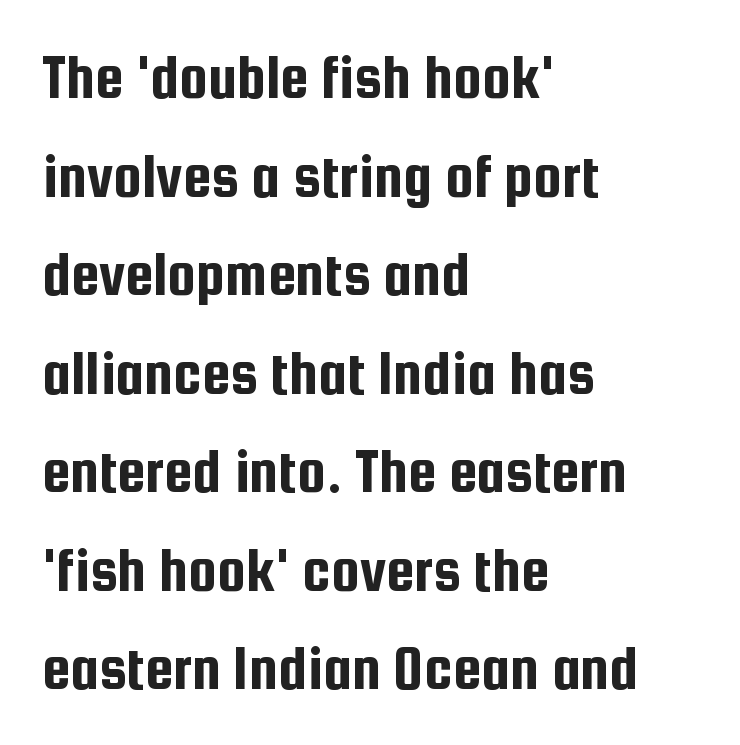
Q: Is the text italic (slanted)? A: No, it is upright.
Q: Is the typeface a serif or a sans-serif typeface? A: Sans-serif.
Q: Is the text underlined? A: No.
Q: How is the paragraph aligned? A: Left-aligned.
Q: Is the spacing between letters normal or unusually wide? A: Normal.
Q: Is the spacing between lines tight, normal or loose? A: Normal.
Q: Width (condensed, normal, or wide)? A: Condensed.
Q: Stroke contrast? A: Low.
Q: x-height? A: Medium.
Q: Monospaced? A: No.
